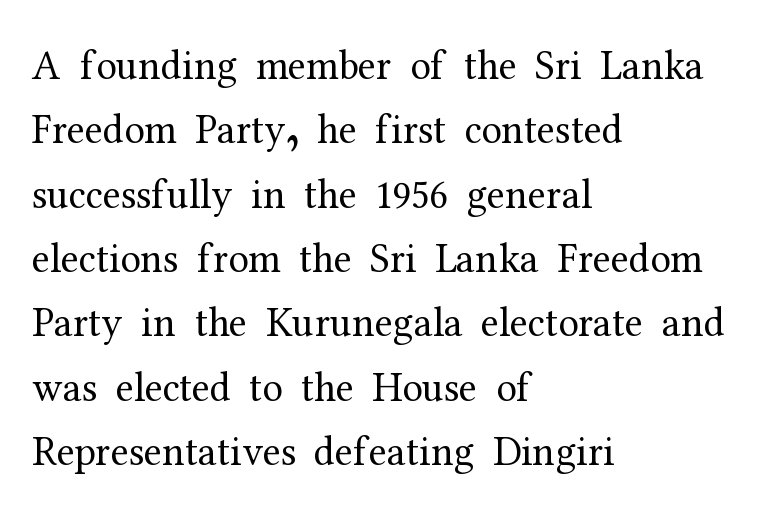
{"serif": "yes", "italic": "no", "bold": "no", "weight": "regular", "width": "normal", "stroke_contrast": "medium", "x_height": "medium", "monospaced": "no", "underline": "no", "align": "left", "line_spacing": "normal", "line_spacing_ratio": 1.57, "letter_spacing": "normal", "letter_spacing_em": 0.0, "glyph_px": 41}
